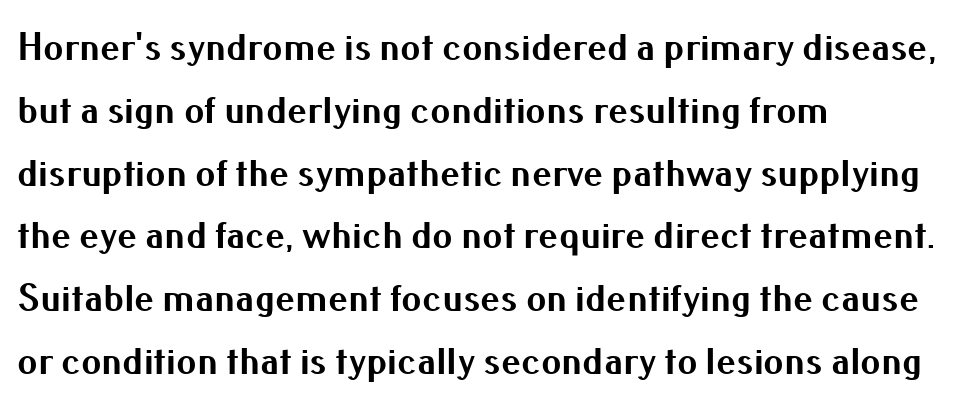
Q: Is the text bold? A: Yes.
Q: Is the text italic (slanted)? A: No, it is upright.
Q: Is the typeface a serif or a sans-serif typeface? A: Sans-serif.
Q: Is the text underlined? A: No.
Q: How is the paragraph aligned? A: Left-aligned.
Q: Is the spacing between letters normal or unusually wide? A: Normal.
Q: Is the spacing between lines tight, normal or loose? A: Normal.
Q: Width (condensed, normal, or wide)? A: Normal.
Q: Stroke contrast? A: Medium.
Q: x-height? A: Small.
Q: Monospaced? A: No.
